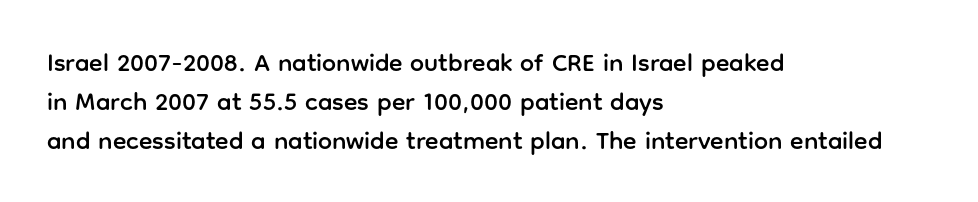
The image shows 25 px text type, upright; set left-aligned, normal line spacing (1.56x), normal letter spacing, not underlined.
